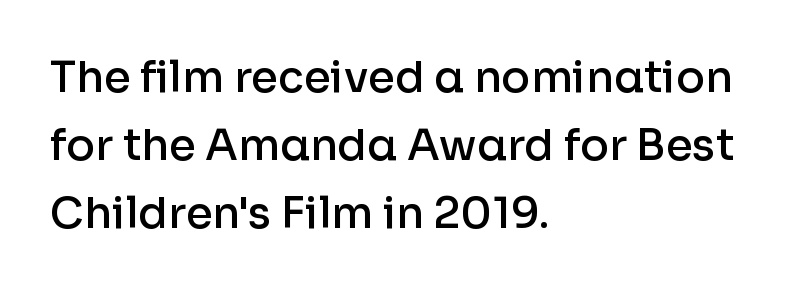
The image shows 43 px semibold sans-serif type, upright; set left-aligned, normal line spacing (1.58x), normal letter spacing, not underlined; low stroke contrast and a medium x-height.
